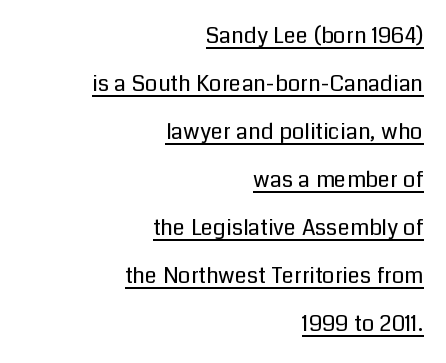
Q: Is the text bold? A: No.
Q: Is the text italic (slanted)? A: No, it is upright.
Q: Is the text underlined? A: Yes.
Q: How is the paragraph aligned? A: Right-aligned.
Q: Is the spacing between letters normal or unusually wide? A: Normal.
Q: Is the spacing between lines tight, normal or loose? A: Loose.
